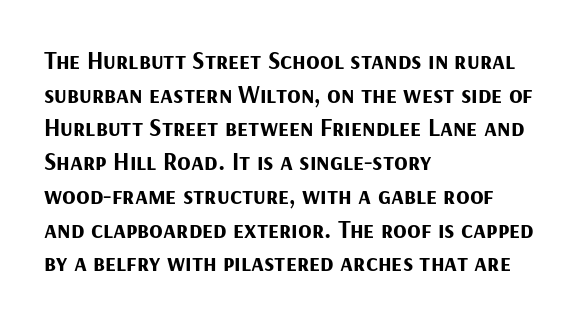
The image shows 25 px bold type, upright; set left-aligned, normal line spacing (1.35x), normal letter spacing, not underlined.
